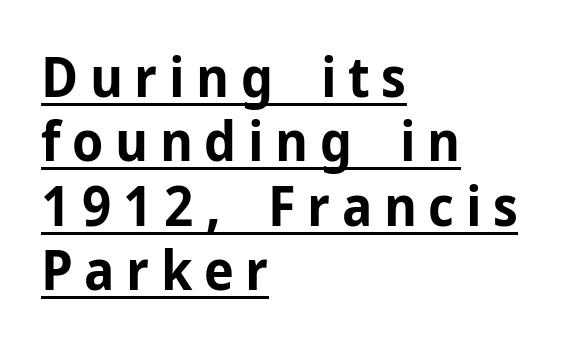
The image shows 55 px bold sans-serif type, upright; set left-aligned, line spacing 1.17x, unusually wide letter spacing (+0.21 em), underlined; low stroke contrast and a medium x-height.
